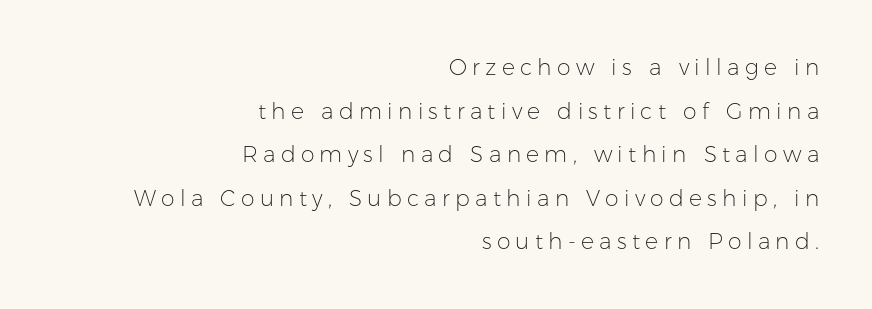
The image shows 22 px text type, upright; set right-aligned, loose line spacing (1.98x), unusually wide letter spacing (+0.24 em), not underlined.
